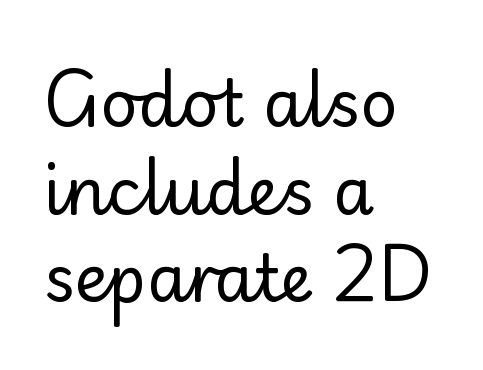
Q: Is the text bold? A: No.
Q: Is the text italic (slanted)? A: No, it is upright.
Q: Is the typeface a serif or a sans-serif typeface? A: Sans-serif.
Q: Is the text underlined? A: No.
Q: How is the paragraph aligned? A: Left-aligned.
Q: Is the spacing between letters normal or unusually wide? A: Normal.
Q: Is the spacing between lines tight, normal or loose? A: Normal.
Q: Width (condensed, normal, or wide)? A: Normal.
Q: Stroke contrast? A: Low.
Q: x-height? A: Small.
Q: Monospaced? A: No.
